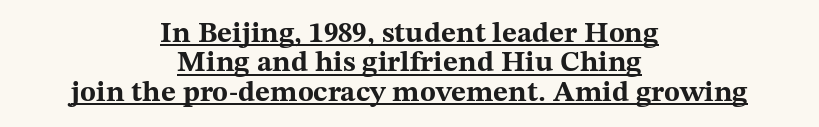
The image shows 29 px bold, wide serif type, upright; set centered, tight line spacing (1.01x), normal letter spacing, underlined; medium stroke contrast and a medium x-height.
